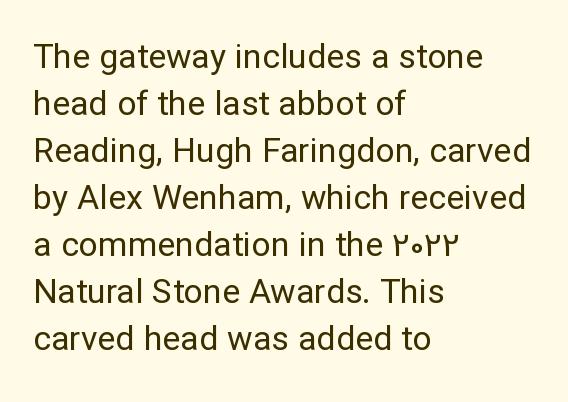
Q: Is the text bold? A: No.
Q: Is the text italic (slanted)? A: No, it is upright.
Q: Is the typeface a serif or a sans-serif typeface? A: Sans-serif.
Q: Is the text underlined? A: No.
Q: How is the paragraph aligned? A: Left-aligned.
Q: Is the spacing between letters normal or unusually wide? A: Normal.
Q: Is the spacing between lines tight, normal or loose? A: Normal.
Q: Width (condensed, normal, or wide)? A: Normal.
Q: Stroke contrast? A: Low.
Q: x-height? A: Medium.
Q: Monospaced? A: No.
